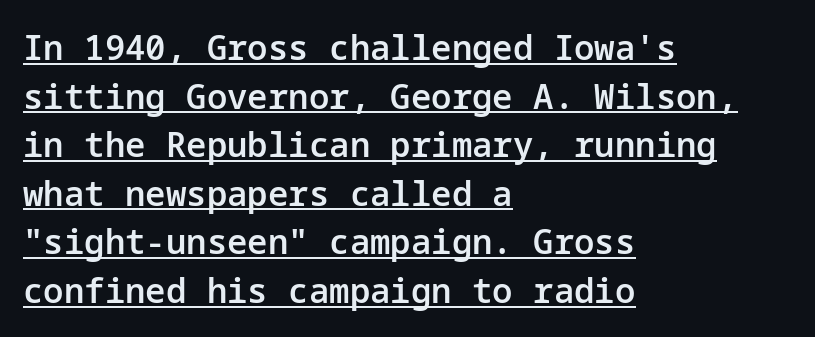
Q: Is the text bold? A: Semi-bold.
Q: Is the text italic (slanted)? A: No, it is upright.
Q: Is the typeface a serif or a sans-serif typeface? A: Sans-serif.
Q: Is the text underlined? A: Yes.
Q: How is the paragraph aligned? A: Left-aligned.
Q: Is the spacing between letters normal or unusually wide? A: Normal.
Q: Is the spacing between lines tight, normal or loose? A: Normal.
Q: Width (condensed, normal, or wide)? A: Normal.
Q: Stroke contrast? A: Low.
Q: x-height? A: Medium.
